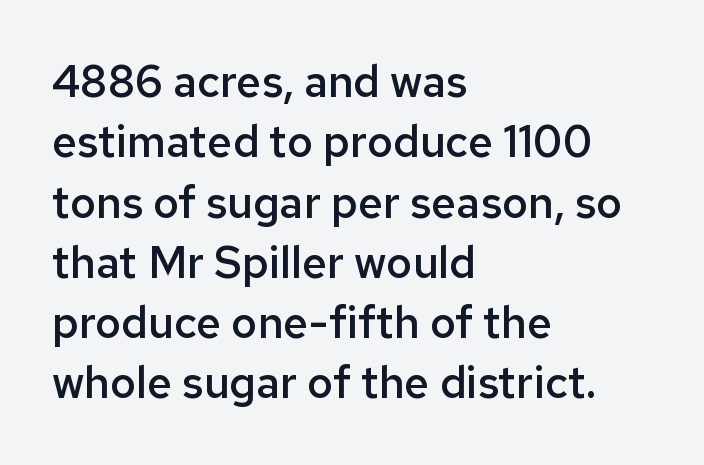
The rendering anchors every line to the left-hand side. This sample has the flowing, uneven cadence of proportional lettering. Clear beneath every line of the passage. If you drew a line through each stem, it would be perfectly vertical.
